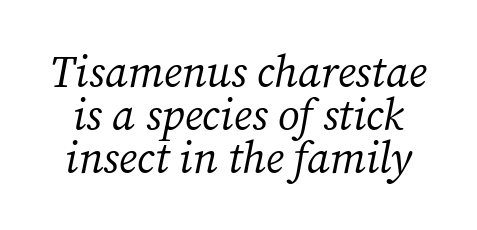
Q: Is the text bold? A: No.
Q: Is the text italic (slanted)? A: Yes, it leans right by about 12 degrees.
Q: Is the typeface a serif or a sans-serif typeface? A: Serif.
Q: Is the text underlined? A: No.
Q: Is the spacing between letters normal or unusually wide? A: Normal.
Q: Is the spacing between lines tight, normal or loose? A: Tight.
Q: Width (condensed, normal, or wide)? A: Normal.
Q: Stroke contrast? A: Medium.
Q: x-height? A: Medium.
Q: Monospaced? A: No.
